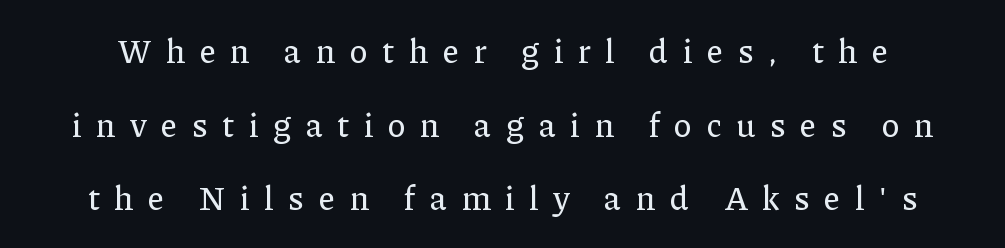
The image shows 33 px serif type, upright; set loose line spacing (2.23x), unusually wide letter spacing (+0.45 em), not underlined; low stroke contrast and a medium x-height.
